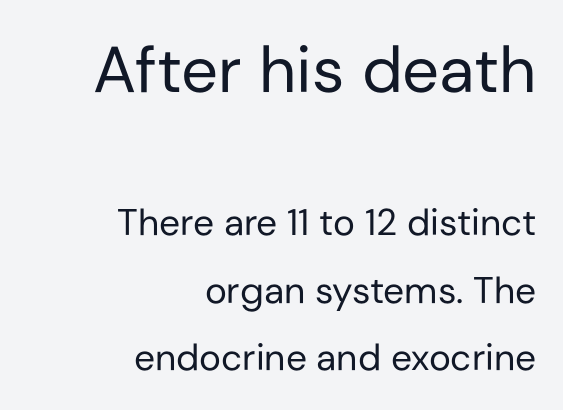
{"serif": "no", "italic": "no", "bold": "no", "weight": "regular", "width": "normal", "stroke_contrast": "low", "x_height": "medium", "monospaced": "no", "underline": "no", "align": "right", "line_spacing_ratio": 1.83, "letter_spacing": "normal", "letter_spacing_em": 0.0, "larger_block": "first", "size_ratio": 1.76, "glyph_px": 65}
